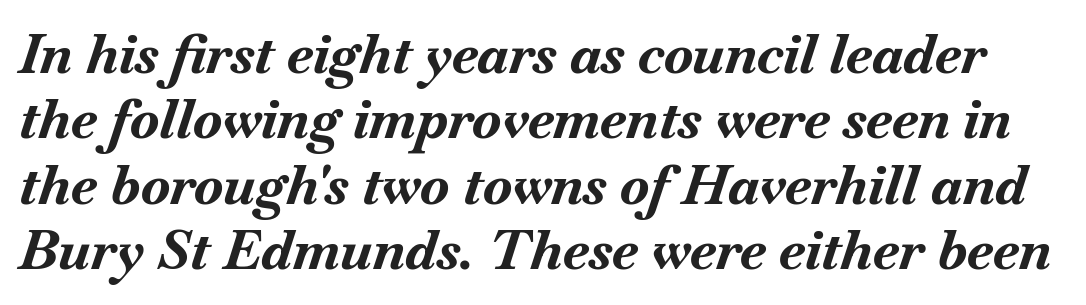
Default kerning and tracking; the words read as compact shapes. Unmarked baselines from the first word to the last. The face used here is proportionally spaced, like ordinary book or web type. Italic: yes, the glyphs are oblique. The strokes are fattened all the way to bold.
